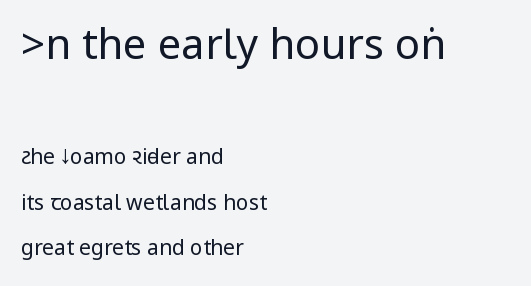
{"serif": "no", "italic": "no", "bold": "no", "weight": "regular", "width": "condensed", "stroke_contrast": "low", "underline": "no", "align": "left", "line_spacing": "loose", "line_spacing_ratio": 2.16, "letter_spacing": "normal", "letter_spacing_em": 0.0, "larger_block": "first", "size_ratio": 2.0, "glyph_px": 42}
